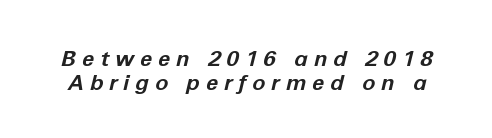
{"italic": "yes", "lean": "right", "slant_degrees": 12, "bold": "yes", "underline": "no", "line_spacing": "tight", "line_spacing_ratio": 1.09, "letter_spacing": "wide", "letter_spacing_em": 0.27, "glyph_px": 22}
